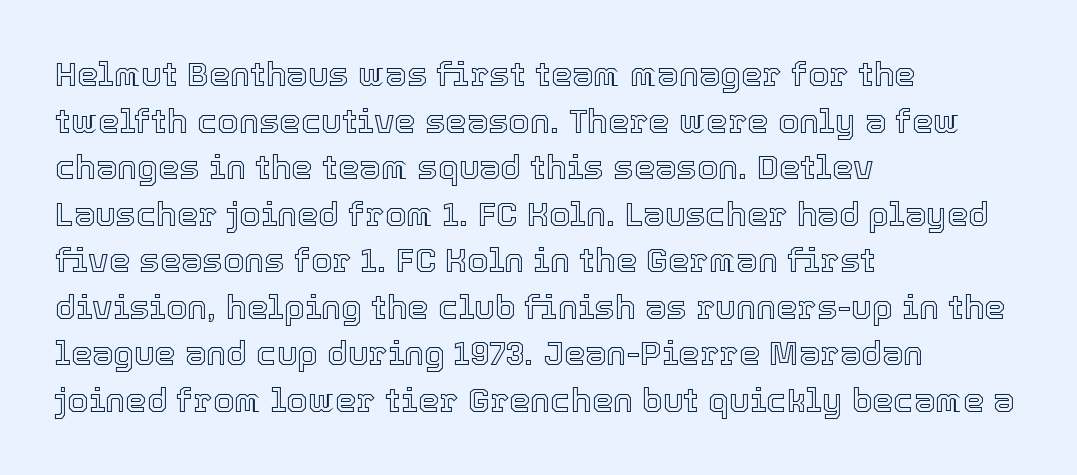
Left-aligned paragraph, ragged on the right. The letters stand straight up with perfectly vertical stems. A typesetter would call this leading conventional body-copy spacing. Proportional: the letters do not fall into vertical columns. The horizontal fit of the characters is conventional and even. Glance below the letters and you will spot only blank space.
